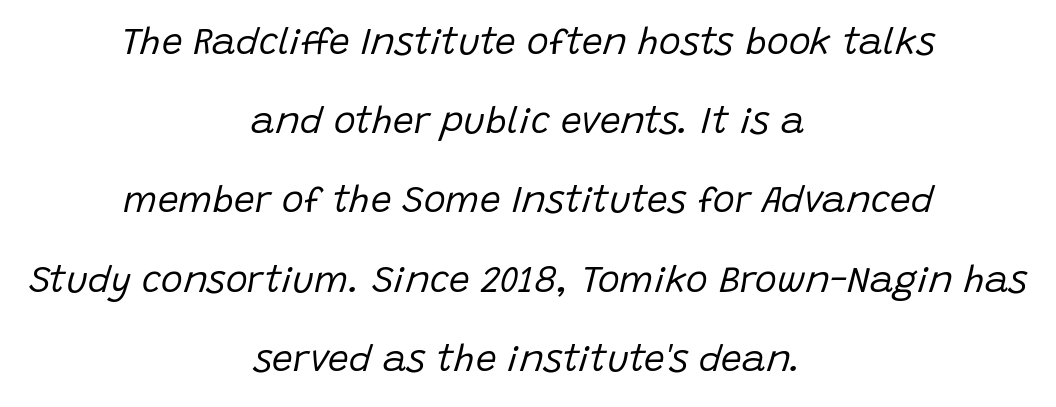
{"italic": "yes", "lean": "right", "slant_degrees": 15, "bold": "no", "weight": "regular", "width": "normal", "stroke_contrast": "low", "x_height": "large", "monospaced": "no", "underline": "no", "align": "center", "line_spacing": "loose", "line_spacing_ratio": 2.14, "letter_spacing": "normal", "letter_spacing_em": 0.0, "glyph_px": 37}
